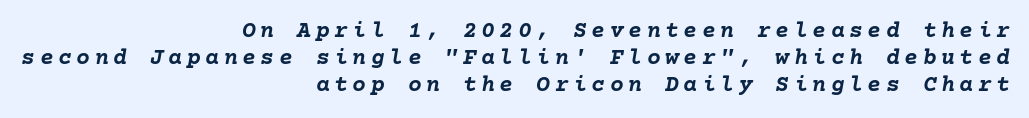
{"italic": "yes", "lean": "right", "slant_degrees": 10, "bold": "yes", "underline": "no", "align": "right", "line_spacing_ratio": 1.17, "letter_spacing": "wide", "letter_spacing_em": 0.2, "glyph_px": 23}
